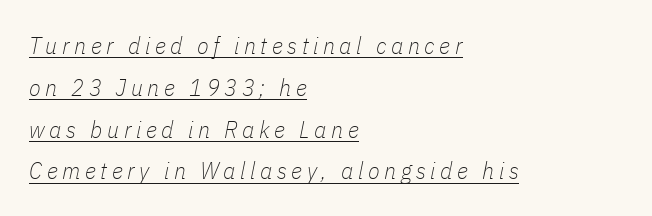
{"italic": "yes", "lean": "right", "slant_degrees": 11, "bold": "no", "underline": "yes", "align": "left", "line_spacing_ratio": 1.74, "glyph_px": 24}
